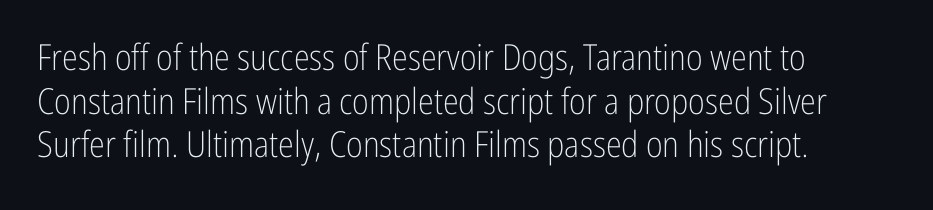
{"serif": "no", "italic": "no", "bold": "no", "weight": "light", "width": "condensed", "stroke_contrast": "low", "x_height": "medium", "monospaced": "no", "underline": "no", "align": "left", "line_spacing_ratio": 1.21, "letter_spacing": "normal", "letter_spacing_em": 0.0, "glyph_px": 36}
